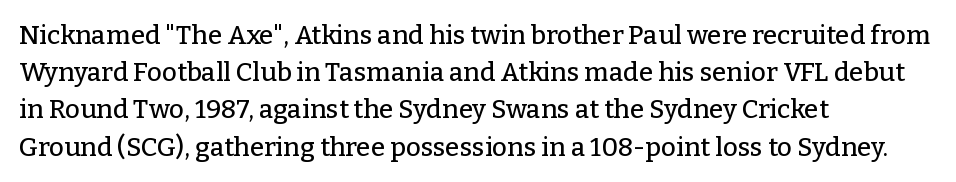
{"italic": "no", "underline": "no", "align": "left", "line_spacing": "normal", "line_spacing_ratio": 1.43, "letter_spacing": "normal", "letter_spacing_em": 0.0, "glyph_px": 26}
